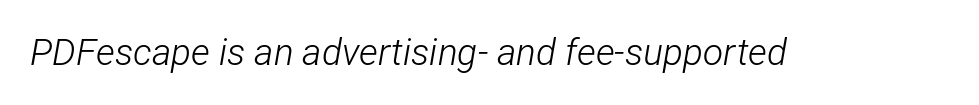
Q: Is the text bold? A: No.
Q: Is the text italic (slanted)? A: Yes, it leans right by about 12 degrees.
Q: Is the text underlined? A: No.
Q: Is the spacing between letters normal or unusually wide? A: Normal.
Q: Width (condensed, normal, or wide)? A: Condensed.
Q: Stroke contrast? A: Low.
Q: x-height? A: Medium.
Q: Monospaced? A: No.
